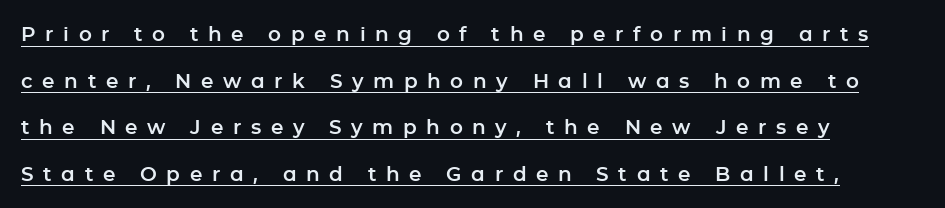
Q: Is the text italic (slanted)? A: No, it is upright.
Q: Is the text underlined? A: Yes.
Q: How is the paragraph aligned? A: Left-aligned.
Q: Is the spacing between letters normal or unusually wide? A: Unusually wide.
Q: Is the spacing between lines tight, normal or loose? A: Loose.
